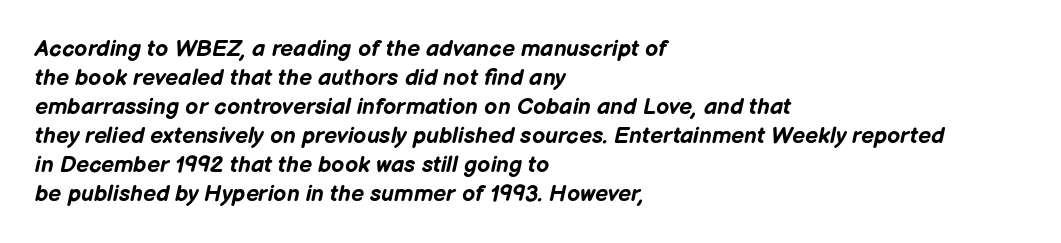
The image shows 23 px bold type, italic (leaning right); set left-aligned, normal line spacing (1.26x), normal letter spacing, not underlined.
